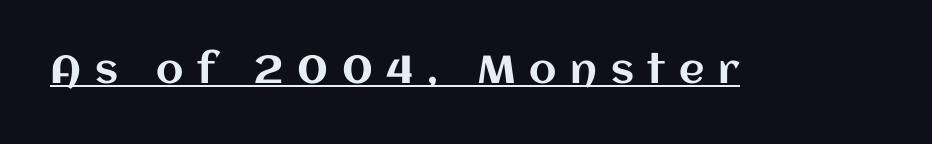
Q: Is the text italic (slanted)? A: No, it is upright.
Q: Is the text underlined? A: Yes.
Q: Is the spacing between letters normal or unusually wide? A: Unusually wide.
Q: Width (condensed, normal, or wide)? A: Normal.
Q: Stroke contrast? A: Medium.
Q: x-height? A: Large.
Q: Monospaced? A: No.
